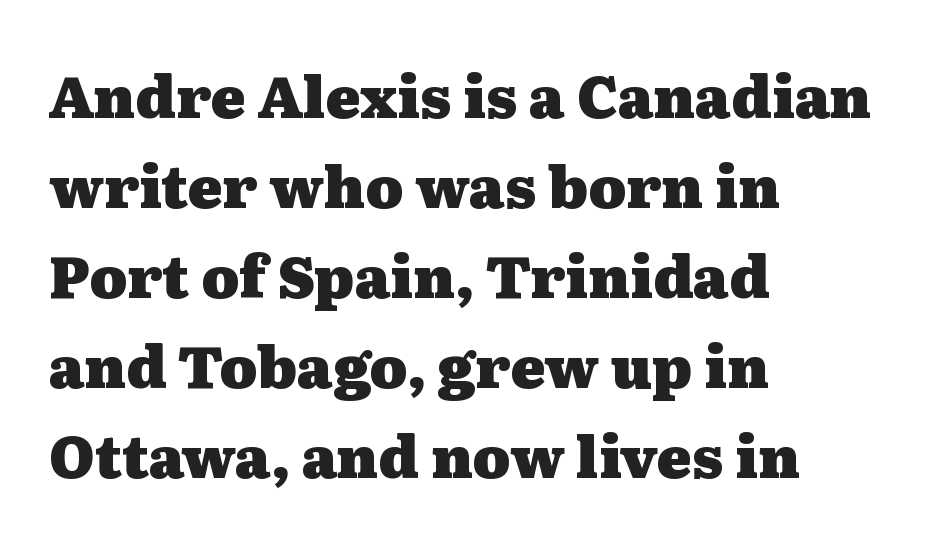
Q: Is the text bold? A: Yes.
Q: Is the text italic (slanted)? A: No, it is upright.
Q: Is the typeface a serif or a sans-serif typeface? A: Serif.
Q: Is the text underlined? A: No.
Q: How is the paragraph aligned? A: Left-aligned.
Q: Is the spacing between letters normal or unusually wide? A: Normal.
Q: Is the spacing between lines tight, normal or loose? A: Normal.
Q: Width (condensed, normal, or wide)? A: Wide.
Q: Stroke contrast? A: Medium.
Q: x-height? A: Medium.
Q: Monospaced? A: No.
